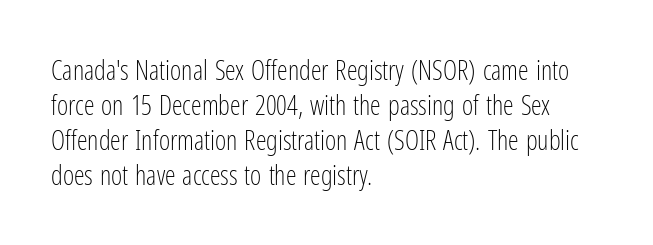
Q: Is the text bold? A: No.
Q: Is the text italic (slanted)? A: No, it is upright.
Q: Is the text underlined? A: No.
Q: How is the paragraph aligned? A: Left-aligned.
Q: Is the spacing between letters normal or unusually wide? A: Normal.
Q: Is the spacing between lines tight, normal or loose? A: Normal.
